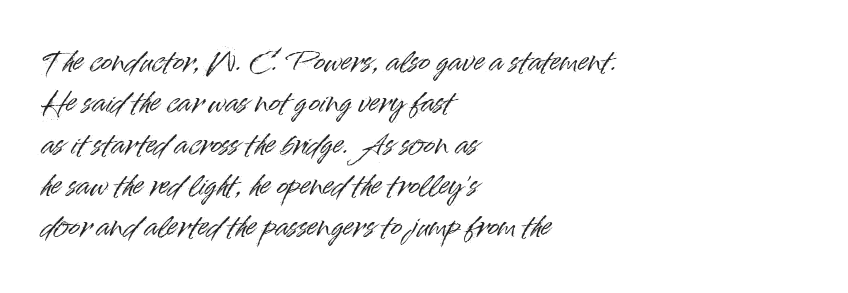
{"underline": "no", "align": "left", "line_spacing": "normal", "line_spacing_ratio": 1.53, "letter_spacing": "normal", "letter_spacing_em": 0.0, "glyph_px": 27}
